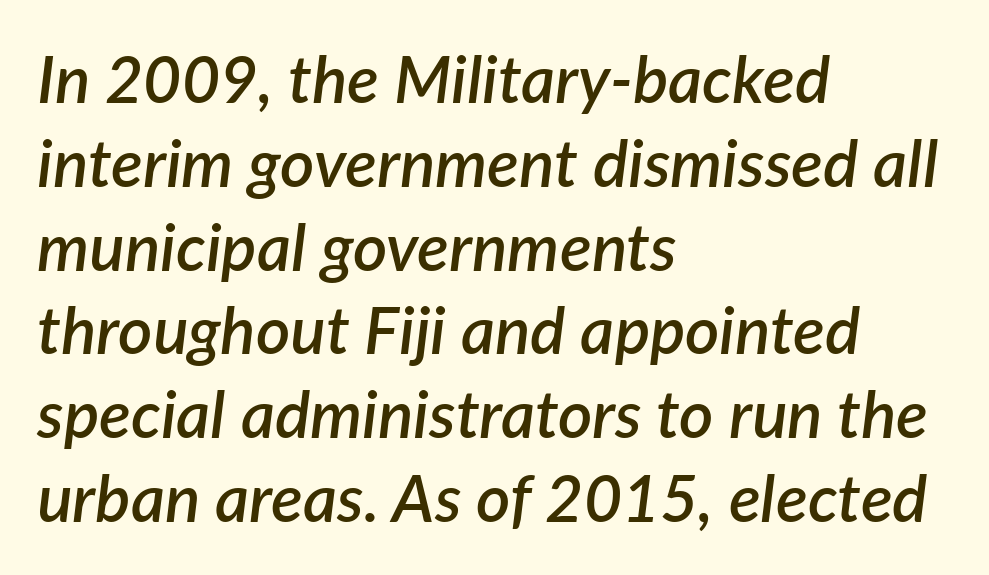
The image shows 66 px semibold type, italic (leaning right); set left-aligned, normal line spacing (1.27x), normal letter spacing, not underlined; low stroke contrast and a medium x-height.
